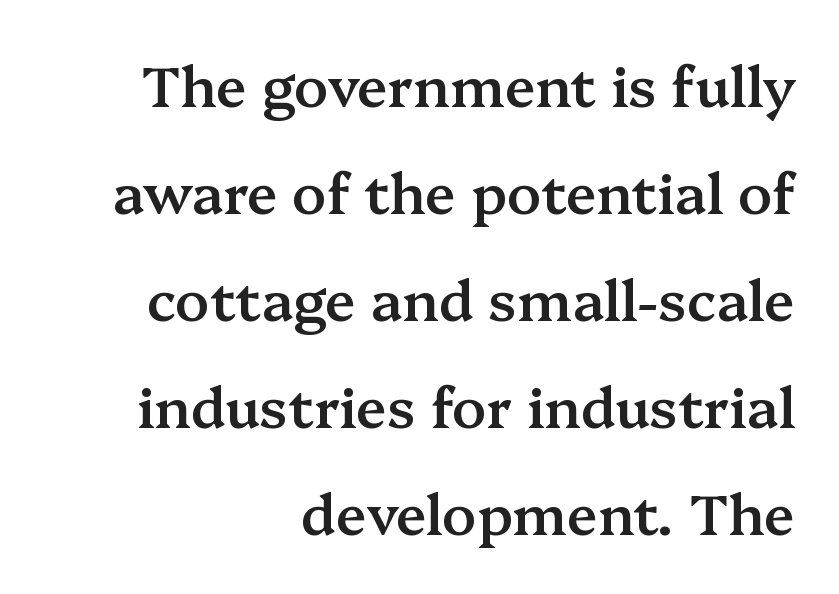
The image shows 56 px semibold serif type, upright; set right-aligned, loose line spacing (1.91x), normal letter spacing, not underlined; medium stroke contrast and a medium x-height.
